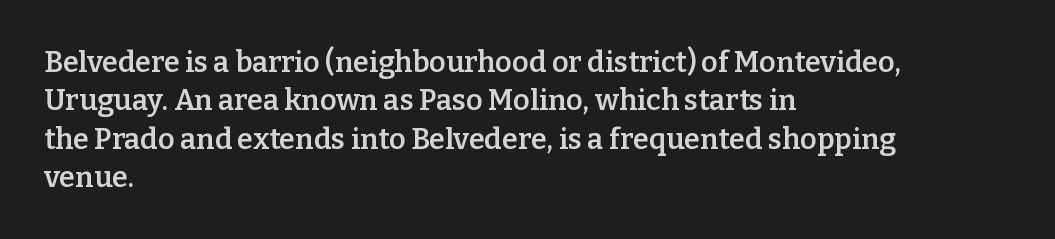
Q: Is the text bold? A: Semi-bold.
Q: Is the text italic (slanted)? A: No, it is upright.
Q: Is the typeface a serif or a sans-serif typeface? A: Serif.
Q: Is the text underlined? A: No.
Q: How is the paragraph aligned? A: Left-aligned.
Q: Is the spacing between letters normal or unusually wide? A: Normal.
Q: Is the spacing between lines tight, normal or loose? A: Normal.
Q: Width (condensed, normal, or wide)? A: Normal.
Q: Stroke contrast? A: Low.
Q: x-height? A: Medium.
Q: Monospaced? A: No.
